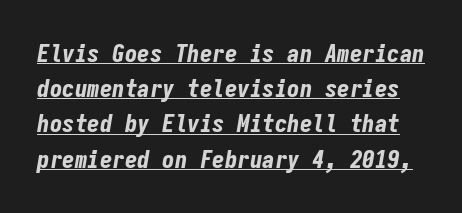
The image shows 25 px bold type, italic (leaning right); set normal line spacing (1.41x), normal letter spacing, underlined.
